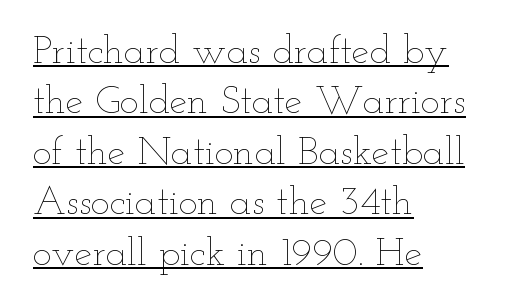
{"italic": "no", "bold": "no", "weight": "thin", "width": "wide", "stroke_contrast": "low", "x_height": "small", "monospaced": "no", "underline": "yes", "align": "left", "line_spacing": "normal", "line_spacing_ratio": 1.26, "letter_spacing": "normal", "letter_spacing_em": 0.0, "glyph_px": 40}
